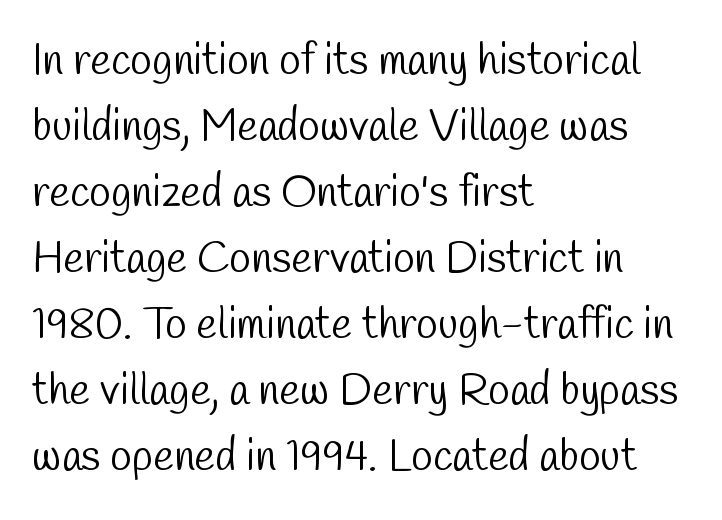
The letters sit at their default tracking, neither squeezed nor spread. Each stroke keeps to a modest, everyday thickness or less. The compositor pushed each line to the left boundary. This block has exactly the height ordinary leading produces.
